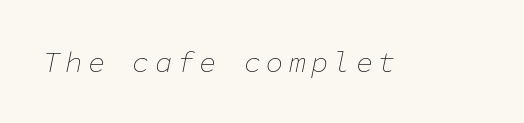
The image shows 29 px thin type, italic (leaning right), monospaced; set not underlined; low stroke contrast and a medium x-height.
